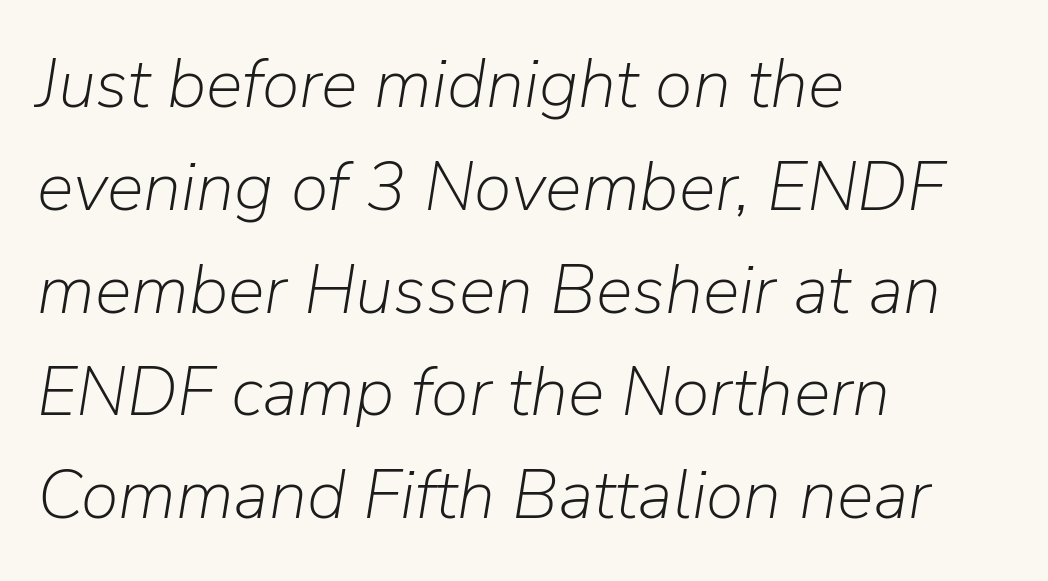
{"italic": "yes", "lean": "right", "slant_degrees": 9, "bold": "no", "weight": "light", "width": "normal", "stroke_contrast": "low", "x_height": "medium", "monospaced": "no", "underline": "no", "align": "left", "line_spacing": "normal", "line_spacing_ratio": 1.49, "letter_spacing": "normal", "letter_spacing_em": 0.0, "glyph_px": 69}
